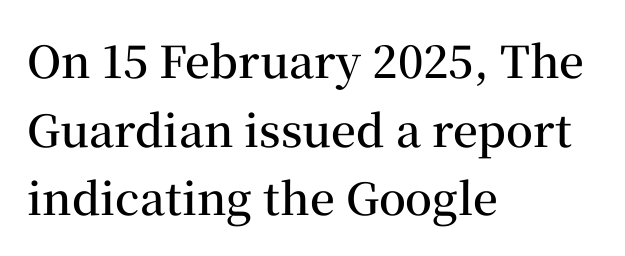
Q: Is the text bold? A: Semi-bold.
Q: Is the text italic (slanted)? A: No, it is upright.
Q: Is the typeface a serif or a sans-serif typeface? A: Serif.
Q: Is the text underlined? A: No.
Q: How is the paragraph aligned? A: Left-aligned.
Q: Is the spacing between letters normal or unusually wide? A: Normal.
Q: Is the spacing between lines tight, normal or loose? A: Normal.
Q: Width (condensed, normal, or wide)? A: Normal.
Q: Stroke contrast? A: Medium.
Q: x-height? A: Medium.
Q: Monospaced? A: No.
